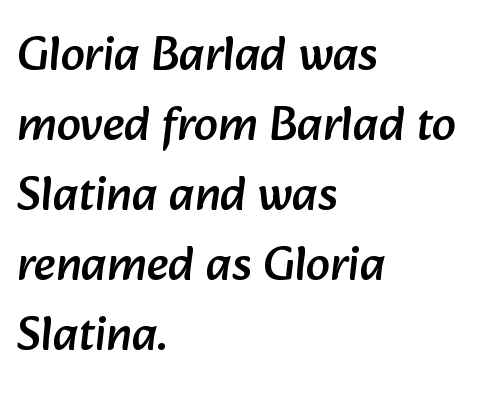
{"serif": "no", "width": "normal", "stroke_contrast": "low", "x_height": "medium", "monospaced": "no", "underline": "no", "align": "left", "line_spacing": "normal", "line_spacing_ratio": 1.46, "letter_spacing": "normal", "letter_spacing_em": 0.0, "glyph_px": 48}
